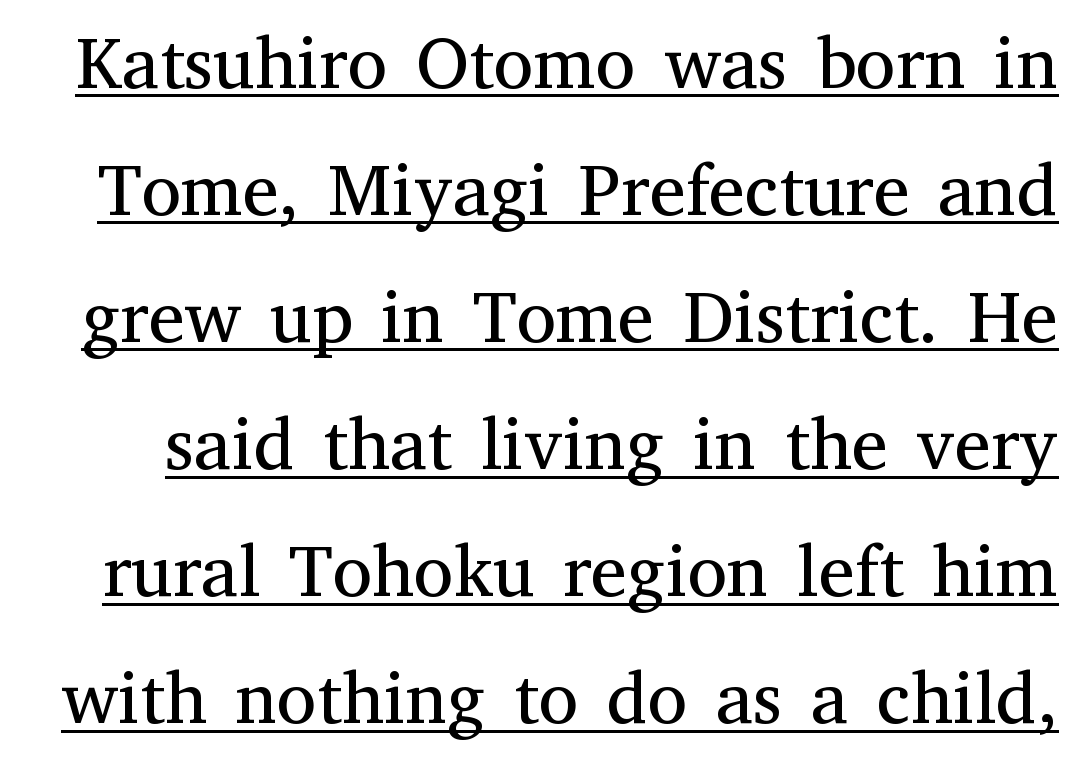
Every word sits above its own underline. A typesetter would call this zero additional tracking. The face used here is proportionally spaced, like ordinary book or web type. No extra ink here — the face is not bold. The specimen reads as upright at a glance. These lines are composed in type with serifs.
